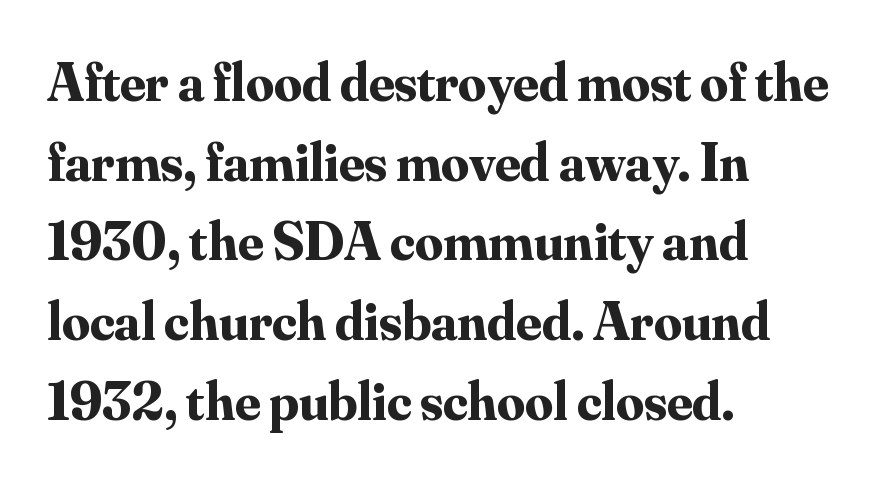
Q: Is the text bold? A: Yes.
Q: Is the text italic (slanted)? A: No, it is upright.
Q: Is the typeface a serif or a sans-serif typeface? A: Serif.
Q: Is the text underlined? A: No.
Q: How is the paragraph aligned? A: Left-aligned.
Q: Is the spacing between letters normal or unusually wide? A: Normal.
Q: Is the spacing between lines tight, normal or loose? A: Normal.
Q: Width (condensed, normal, or wide)? A: Normal.
Q: Stroke contrast? A: Medium.
Q: x-height? A: Small.
Q: Monospaced? A: No.
